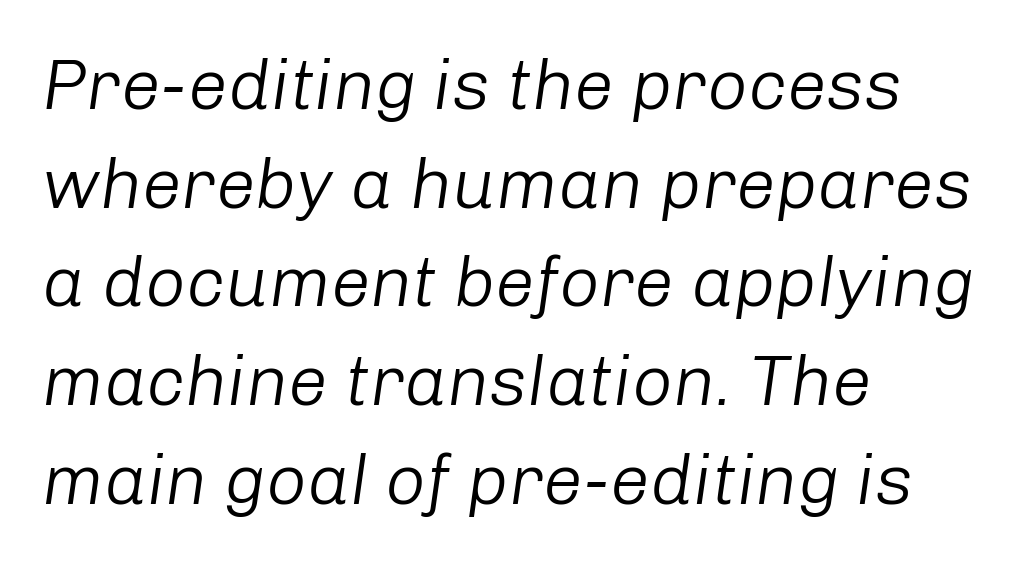
The image shows 71 px light type, italic (leaning right); set left-aligned, normal line spacing (1.39x), normal letter spacing, not underlined; low stroke contrast and a medium x-height.
